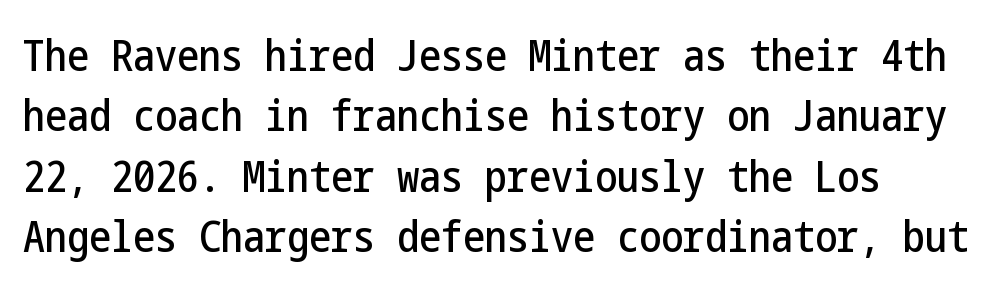
Q: Is the text italic (slanted)? A: No, it is upright.
Q: Is the typeface a serif or a sans-serif typeface? A: Sans-serif.
Q: Is the text underlined? A: No.
Q: How is the paragraph aligned? A: Left-aligned.
Q: Is the spacing between letters normal or unusually wide? A: Normal.
Q: Is the spacing between lines tight, normal or loose? A: Normal.
Q: Width (condensed, normal, or wide)? A: Condensed.
Q: Stroke contrast? A: Low.
Q: x-height? A: Medium.
